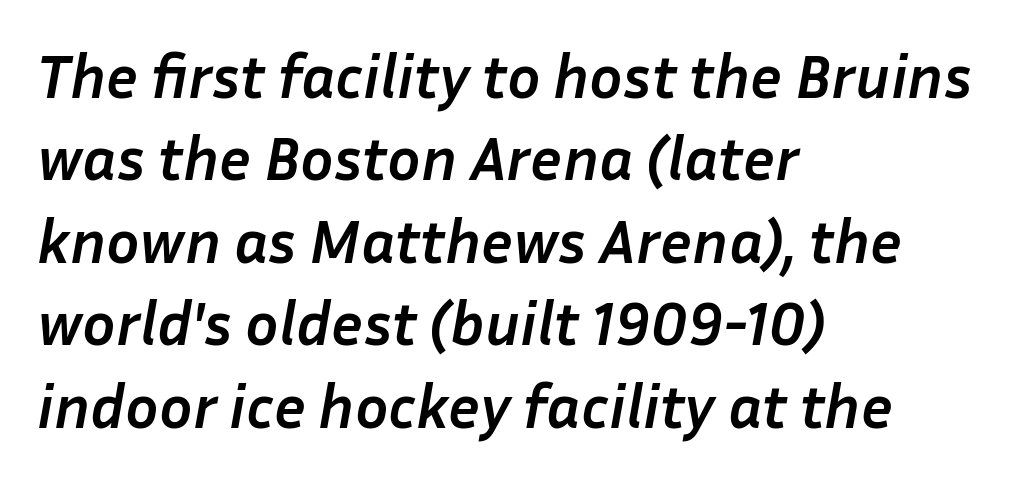
{"italic": "yes", "lean": "right", "slant_degrees": 10, "bold": "yes", "weight": "semibold", "width": "normal", "stroke_contrast": "low", "x_height": "medium", "monospaced": "no", "underline": "no", "align": "left", "line_spacing": "normal", "line_spacing_ratio": 1.33, "letter_spacing": "normal", "letter_spacing_em": 0.0, "glyph_px": 62}
